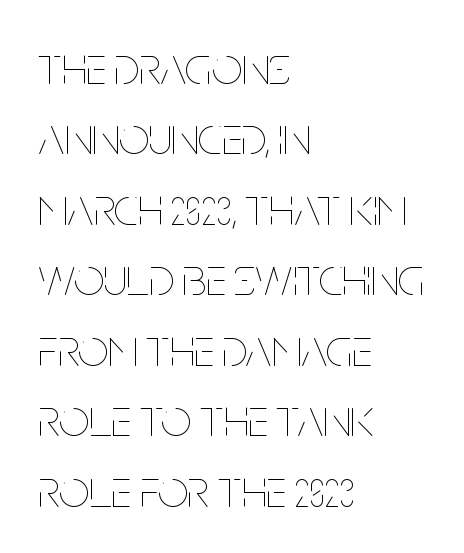
Unlike italic type, these characters show no tilt at all. Is the stroke heavy? The answer is a plain regular-or-lighter. The rendering anchors every line to the left-hand side. The baseline area is clear.
